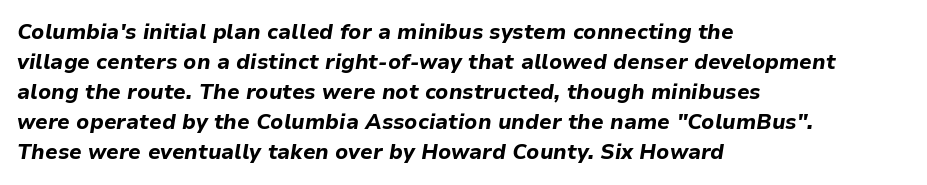
These words are printed bold, with thick strokes throughout. Honestly, there is no underline to notice here at all. These lines are set flush left with a ragged right edge. The glyphs look as if they've been sheared to an angle.
